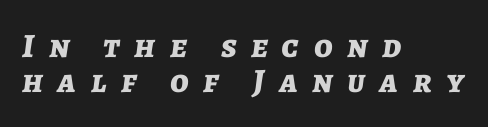
The face used here has the dense, thick strokes of a bold. Glance below the letters and you will spot only blank space. When letters slant like this, we call the style italic. The letters are spread apart with noticeably loose tracking. Is there much room between lines? No — they nearly touch. Here the designer chose a conventional face with non-uniform glyph widths.
